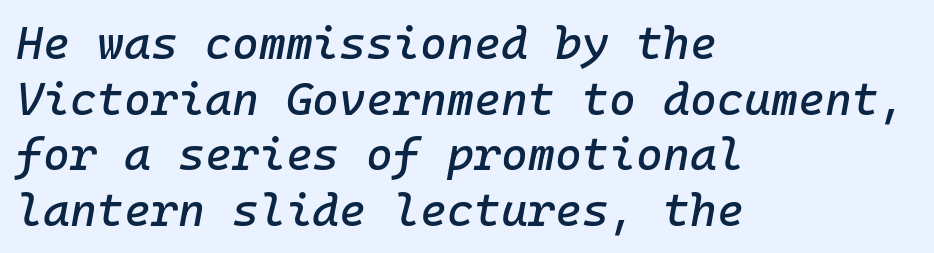
{"italic": "yes", "lean": "right", "slant_degrees": 10, "width": "normal", "stroke_contrast": "low", "x_height": "medium", "underline": "no", "align": "left", "line_spacing_ratio": 1.21, "letter_spacing": "normal", "letter_spacing_em": 0.0, "glyph_px": 46}
